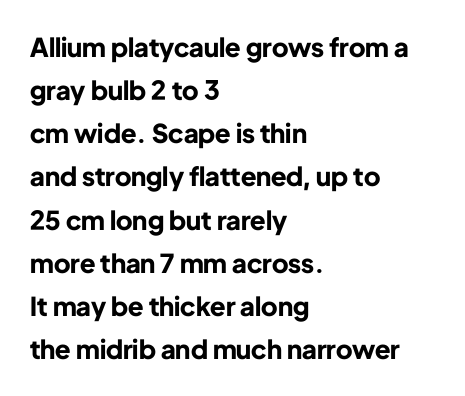
Q: Is the text bold? A: Yes.
Q: Is the text italic (slanted)? A: No, it is upright.
Q: Is the text underlined? A: No.
Q: How is the paragraph aligned? A: Left-aligned.
Q: Is the spacing between letters normal or unusually wide? A: Normal.
Q: Is the spacing between lines tight, normal or loose? A: Normal.
